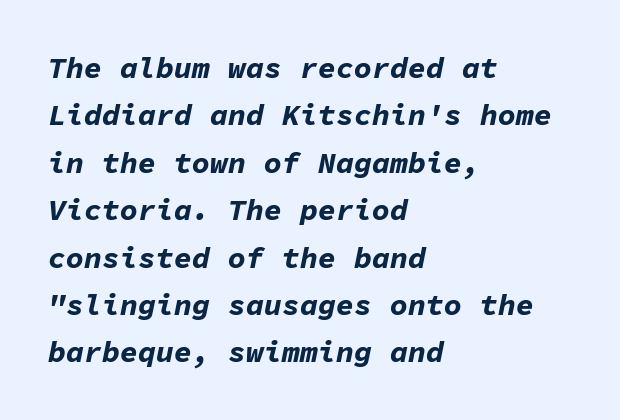
Q: Is the text bold? A: Yes.
Q: Is the text italic (slanted)? A: Yes, it leans right by about 11 degrees.
Q: Is the text underlined? A: No.
Q: How is the paragraph aligned? A: Left-aligned.
Q: Is the spacing between letters normal or unusually wide? A: Normal.
Q: Is the spacing between lines tight, normal or loose? A: Normal.
Q: Width (condensed, normal, or wide)? A: Normal.
Q: Stroke contrast? A: Low.
Q: x-height? A: Medium.
Q: Monospaced? A: Yes.
